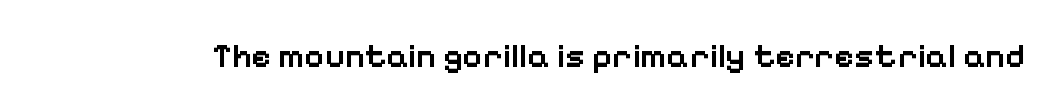
Here the designer chose a conventional face with non-uniform glyph widths. Bold? Not quite — semibold, heavier than regular but stopping short. This sample uses an upright cut, with every glyph sitting square on the baseline. The space beneath each line is pristine and unruled. The face used here is a sans, in the tradition of grotesques and geometrics.
